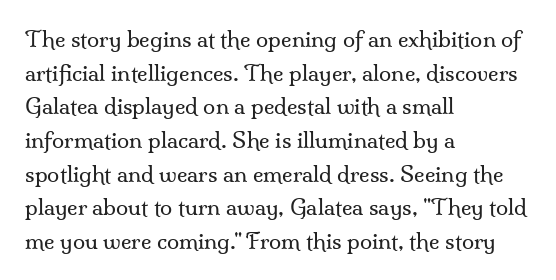
The image shows 22 px text type, upright; set left-aligned, normal line spacing (1.53x), normal letter spacing, not underlined.
